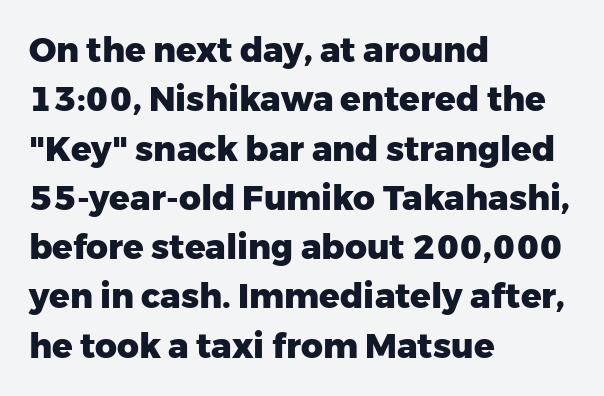
{"serif": "no", "italic": "no", "bold": "yes", "weight": "heavy", "width": "normal", "stroke_contrast": "low", "x_height": "medium", "monospaced": "no", "underline": "no", "align": "left", "line_spacing": "normal", "line_spacing_ratio": 1.45, "letter_spacing": "normal", "letter_spacing_em": 0.0, "glyph_px": 34}
